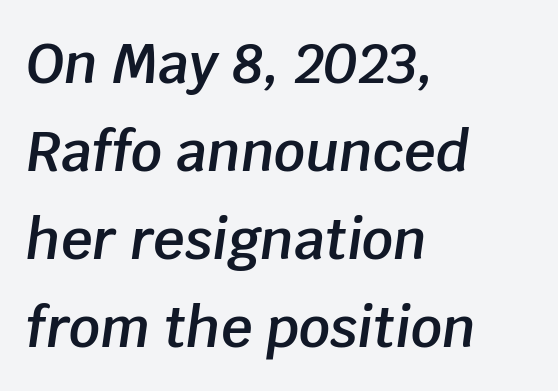
The image shows 55 px semibold type, italic (leaning right); set left-aligned, normal line spacing (1.6x), normal letter spacing, not underlined; low stroke contrast and a large x-height.
